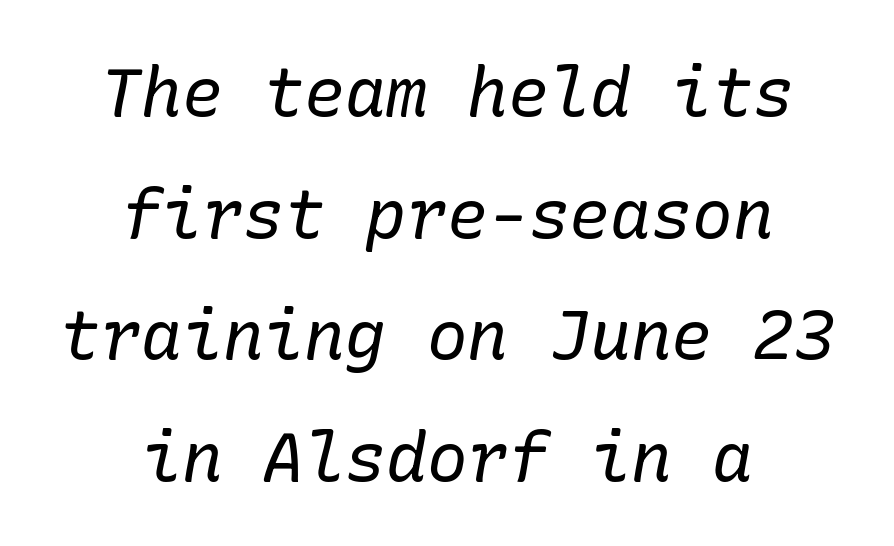
The image shows 68 px regular-weight type, italic (leaning right); set centered, line spacing 1.79x, normal letter spacing, not underlined; low stroke contrast and a medium x-height.
